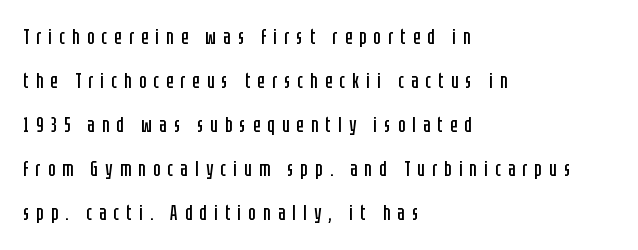
{"italic": "no", "bold": "no", "underline": "no", "align": "left", "line_spacing": "loose", "line_spacing_ratio": 2.09, "letter_spacing": "wide", "letter_spacing_em": 0.35, "glyph_px": 21}
